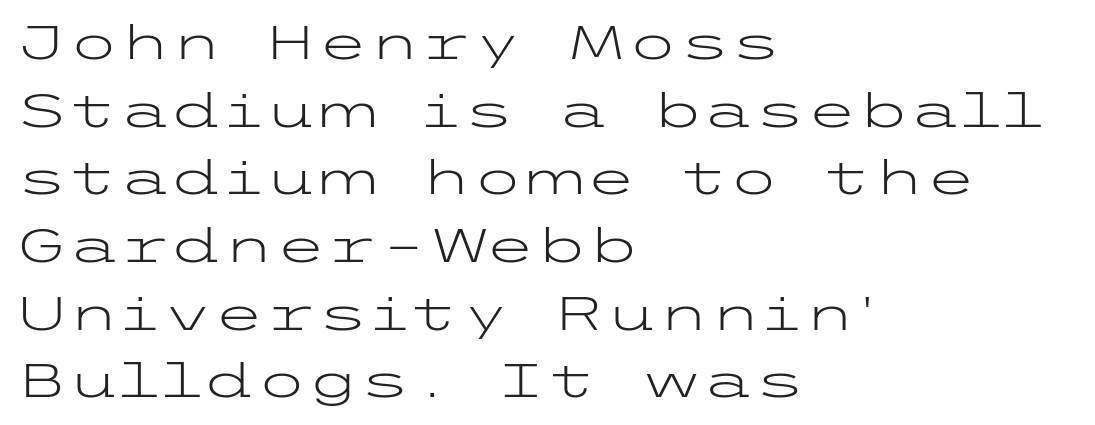
The image shows 47 px light, wide sans-serif type, upright; set left-aligned, normal line spacing (1.44x), normal letter spacing, not underlined; low stroke contrast and a medium x-height.
